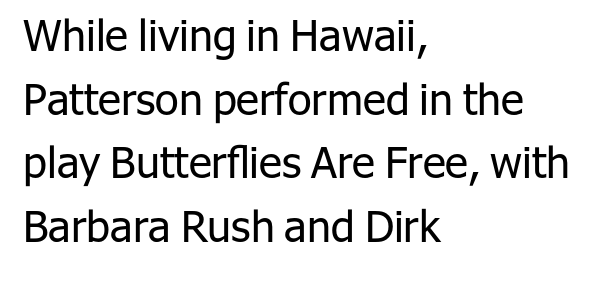
The image shows 43 px regular-weight sans-serif type, upright; set left-aligned, normal line spacing (1.48x), normal letter spacing, not underlined; low stroke contrast and a medium x-height.
